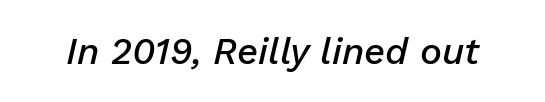
Q: Is the text bold? A: Semi-bold.
Q: Is the text italic (slanted)? A: Yes, it leans right by about 13 degrees.
Q: Is the text underlined? A: No.
Q: Is the spacing between letters normal or unusually wide? A: Normal.
Q: Width (condensed, normal, or wide)? A: Normal.
Q: Stroke contrast? A: Low.
Q: x-height? A: Medium.
Q: Monospaced? A: No.
